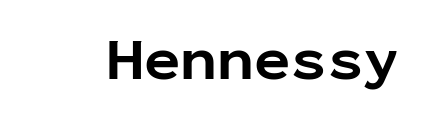
{"serif": "no", "italic": "no", "bold": "yes", "weight": "bold", "width": "normal", "stroke_contrast": "low", "x_height": "medium", "monospaced": "yes", "underline": "no", "letter_spacing": "normal", "letter_spacing_em": 0.0, "glyph_px": 61}
